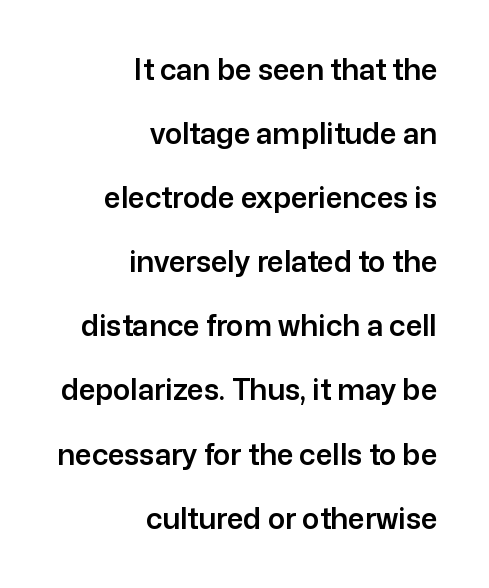
The image shows 29 px sans-serif type, upright; set right-aligned, loose line spacing (2.21x), normal letter spacing, not underlined; low stroke contrast and a medium x-height.
